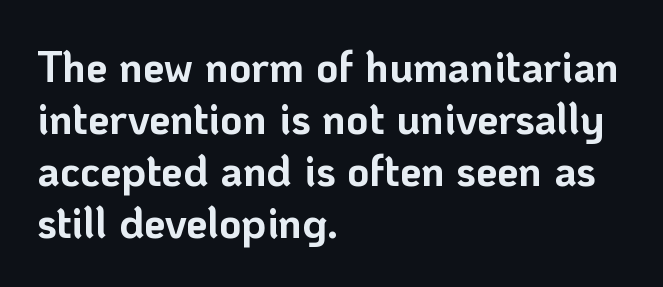
Type without underlining. A roman cut, with each character standing at attention. Grotesque or geometric, the face here clearly has no serifs. Casual observation: everything's shoved over to the left. Is the type bold? Yes — the strokes are clearly thick and heavy. You could not count columns in this text — the font is proportionally spaced.
